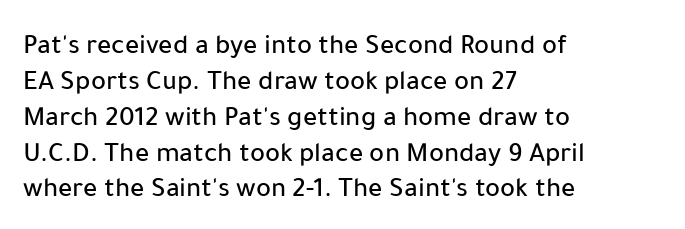
The image shows 28 px sans-serif type, upright; set left-aligned, normal line spacing (1.28x), normal letter spacing, not underlined; low stroke contrast and a medium x-height.
